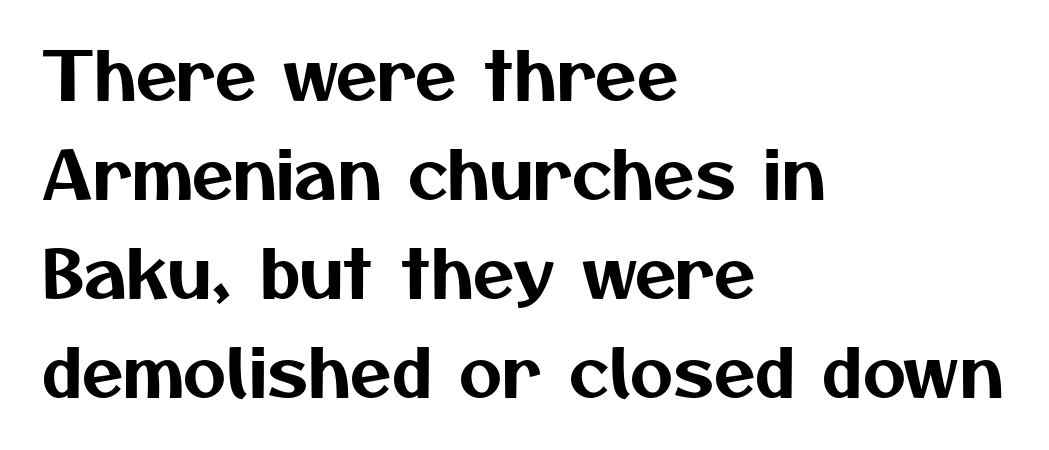
Q: Is the typeface a serif or a sans-serif typeface? A: Sans-serif.
Q: Is the text underlined? A: No.
Q: How is the paragraph aligned? A: Left-aligned.
Q: Is the spacing between letters normal or unusually wide? A: Normal.
Q: Is the spacing between lines tight, normal or loose? A: Normal.
Q: Width (condensed, normal, or wide)? A: Normal.
Q: Stroke contrast? A: Medium.
Q: x-height? A: Medium.
Q: Monospaced? A: No.
